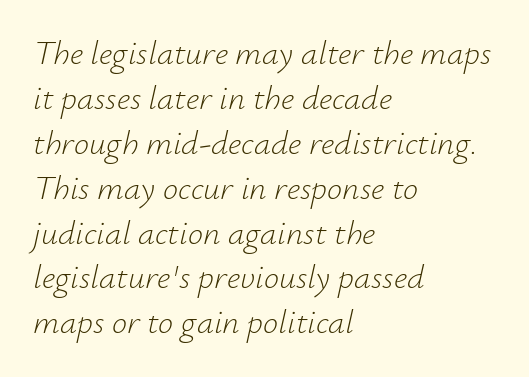
The image shows 34 px light type, italic (leaning right); set left-aligned, normal line spacing (1.32x), normal letter spacing, not underlined; low stroke contrast and a small x-height.
